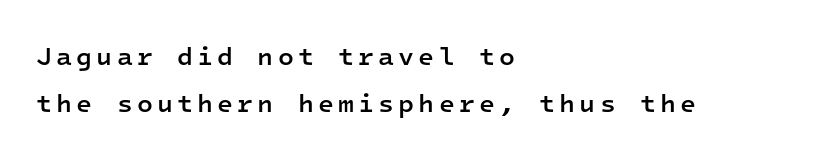
Q: Is the text bold? A: Semi-bold.
Q: Is the text italic (slanted)? A: No, it is upright.
Q: Is the text underlined? A: No.
Q: How is the paragraph aligned? A: Left-aligned.
